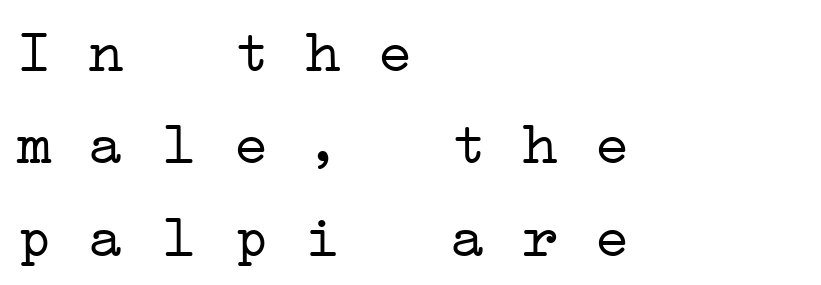
Q: Is the text bold? A: No.
Q: Is the typeface a serif or a sans-serif typeface? A: Serif.
Q: Is the text underlined? A: No.
Q: How is the paragraph aligned? A: Left-aligned.
Q: Is the spacing between letters normal or unusually wide? A: Normal.
Q: Is the spacing between lines tight, normal or loose? A: Normal.
Q: Width (condensed, normal, or wide)? A: Wide.
Q: Stroke contrast? A: Low.
Q: x-height? A: Medium.
Q: Monospaced? A: Yes.
